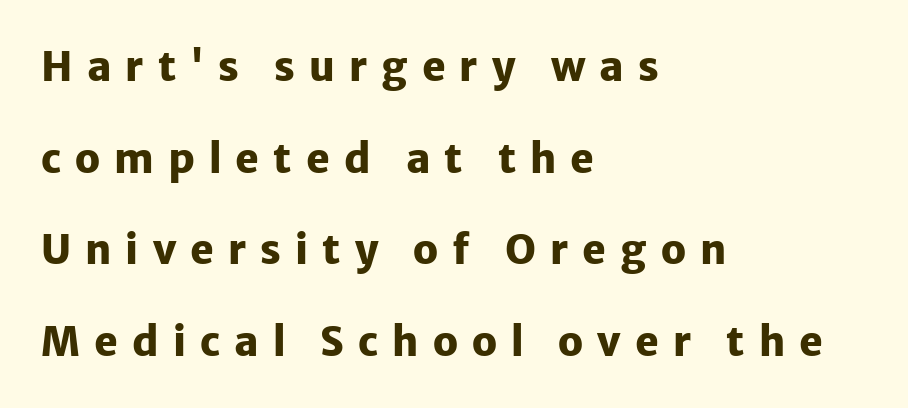
The image shows 40 px heavy sans-serif type, upright; set left-aligned, loose line spacing (2.29x), unusually wide letter spacing (+0.35 em), not underlined; low stroke contrast and a medium x-height.
